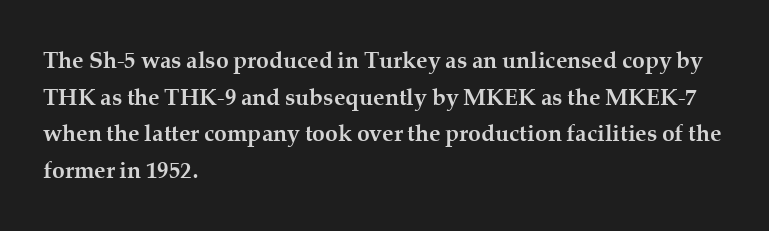
The image shows 23 px bold type, upright; set left-aligned, normal line spacing (1.59x), normal letter spacing, not underlined.
